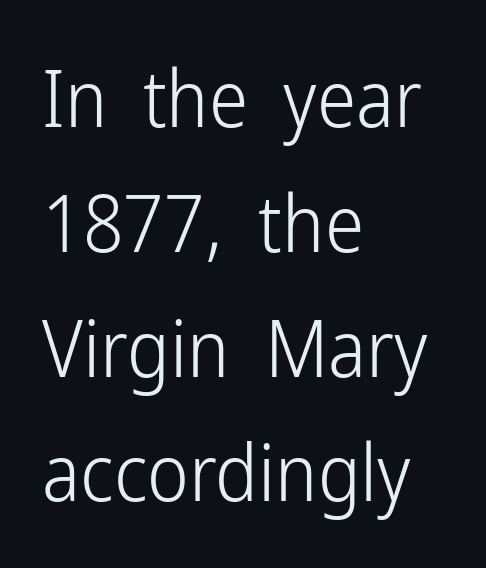
{"serif": "no", "italic": "no", "bold": "no", "weight": "light", "width": "condensed", "stroke_contrast": "low", "x_height": "medium", "monospaced": "no", "underline": "no", "align": "left", "line_spacing": "normal", "line_spacing_ratio": 1.58, "letter_spacing": "normal", "letter_spacing_em": 0.0, "glyph_px": 79}
